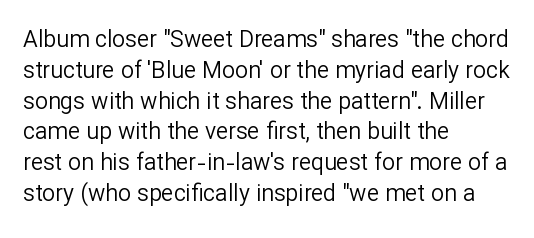
{"italic": "no", "bold": "no", "underline": "no", "align": "left", "line_spacing": "normal", "line_spacing_ratio": 1.34, "letter_spacing": "normal", "letter_spacing_em": 0.0, "glyph_px": 23}
